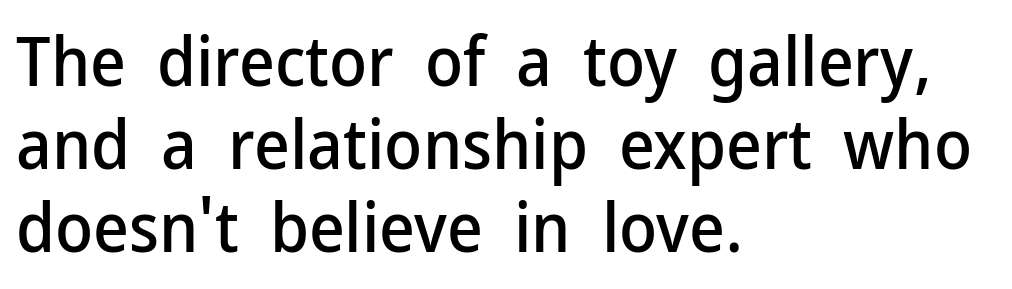
Underlining? Definitely not there. Characters follow at the spacing the type designer built in. Upright lettering throughout. The rendering shows plain stroke endings on the letterforms — a sans-serif design. Every row of glyphs begins at an identical x-position on the left. You could not count columns in this text — the font is proportionally spaced.
